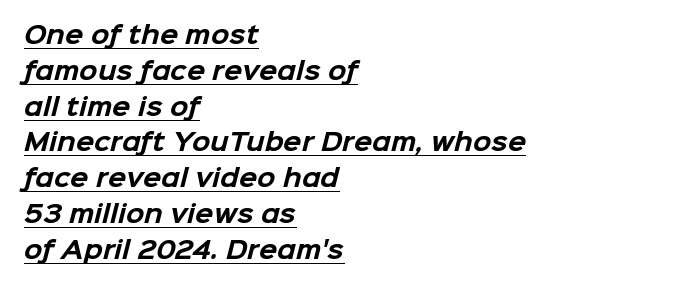
Q: Is the text bold? A: Yes.
Q: Is the text underlined? A: Yes.
Q: How is the paragraph aligned? A: Left-aligned.
Q: Is the spacing between letters normal or unusually wide? A: Normal.
Q: Is the spacing between lines tight, normal or loose? A: Normal.
